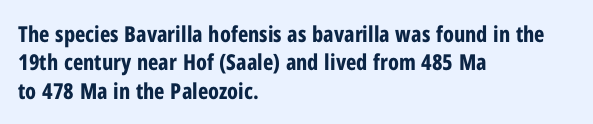
{"italic": "no", "bold": "yes", "underline": "no", "align": "left", "line_spacing": "normal", "line_spacing_ratio": 1.29, "letter_spacing": "normal", "letter_spacing_em": 0.0, "glyph_px": 22}
